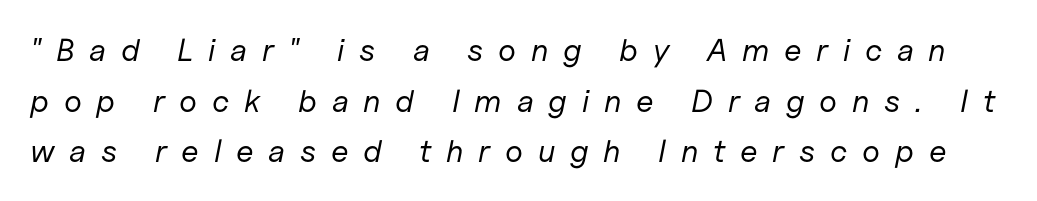
Q: Is the text bold? A: No.
Q: Is the text italic (slanted)? A: Yes, it leans right by about 11 degrees.
Q: Is the text underlined? A: No.
Q: Is the spacing between letters normal or unusually wide? A: Unusually wide.
Q: Is the spacing between lines tight, normal or loose? A: Normal.
Q: Width (condensed, normal, or wide)? A: Normal.
Q: Stroke contrast? A: Low.
Q: x-height? A: Medium.
Q: Monospaced? A: No.
